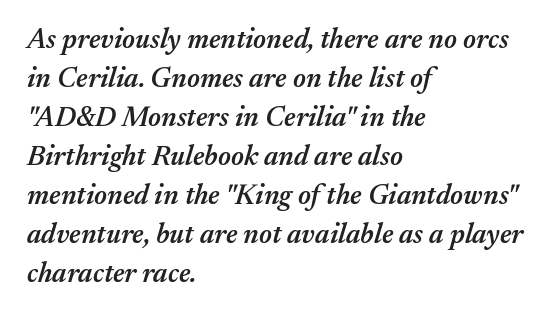
{"italic": "yes", "lean": "right", "slant_degrees": 17, "bold": "semi", "weight": "semibold", "width": "normal", "stroke_contrast": "medium", "x_height": "medium", "monospaced": "no", "underline": "no", "align": "left", "line_spacing": "normal", "line_spacing_ratio": 1.39, "letter_spacing": "normal", "letter_spacing_em": 0.0, "glyph_px": 28}
